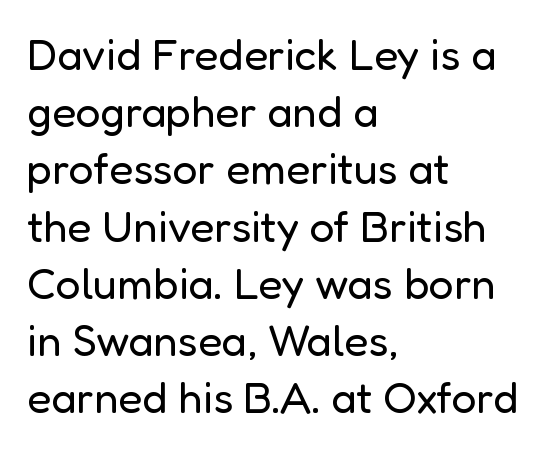
{"serif": "no", "italic": "no", "bold": "no", "weight": "regular", "width": "normal", "stroke_contrast": "low", "x_height": "medium", "monospaced": "no", "underline": "no", "align": "left", "line_spacing": "normal", "line_spacing_ratio": 1.3, "letter_spacing": "normal", "letter_spacing_em": 0.0, "glyph_px": 44}
